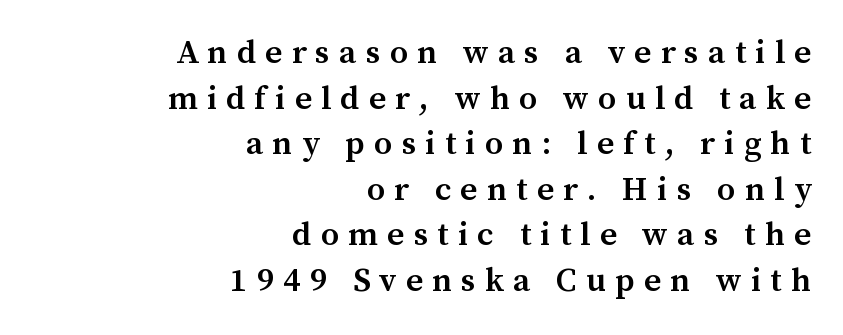
{"serif": "yes", "italic": "no", "bold": "semi", "weight": "semibold", "width": "normal", "stroke_contrast": "medium", "x_height": "medium", "monospaced": "no", "underline": "no", "align": "right", "line_spacing": "normal", "line_spacing_ratio": 1.38, "letter_spacing": "wide", "letter_spacing_em": 0.28, "glyph_px": 33}
